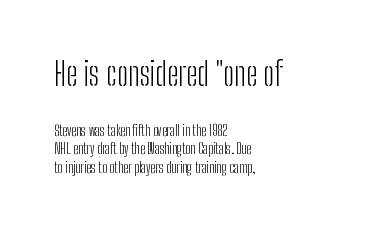
Two sizes are in play, and the larger belongs to the first block. The cut favours lightness, reaching ordinary text weight at its darkest. Summary of vertical rhythm: regular, with standard interline spacing. Spacing verdict: proportional, widths tailored to each character. The passage shown has conventional tracking throughout.
